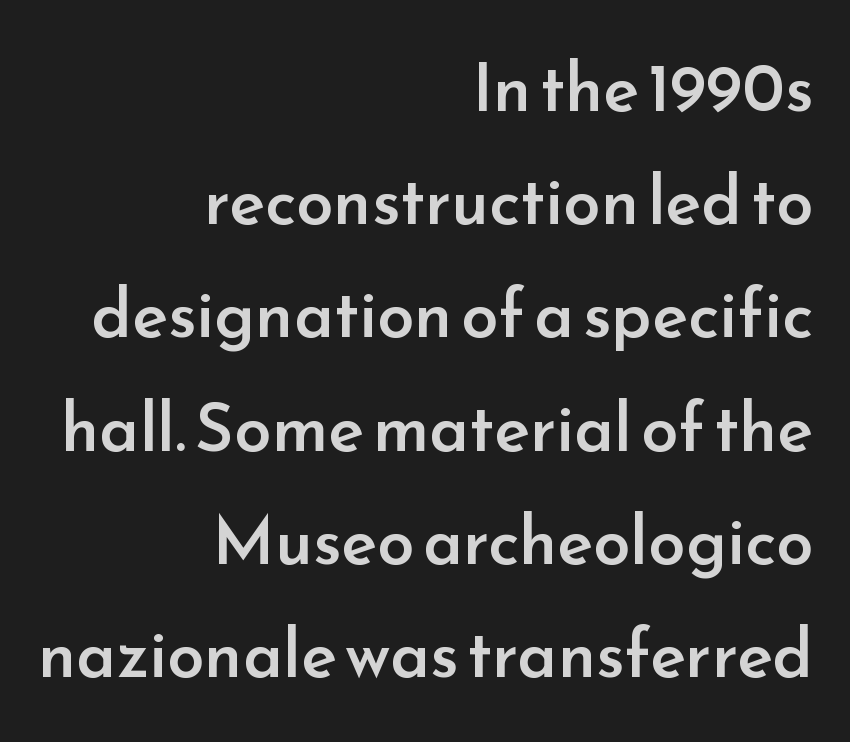
Q: Is the text bold? A: Semi-bold.
Q: Is the text italic (slanted)? A: No, it is upright.
Q: Is the typeface a serif or a sans-serif typeface? A: Sans-serif.
Q: Is the text underlined? A: No.
Q: How is the paragraph aligned? A: Right-aligned.
Q: Is the spacing between letters normal or unusually wide? A: Normal.
Q: Is the spacing between lines tight, normal or loose? A: Normal.
Q: Width (condensed, normal, or wide)? A: Normal.
Q: Stroke contrast? A: Low.
Q: x-height? A: Small.
Q: Monospaced? A: No.
